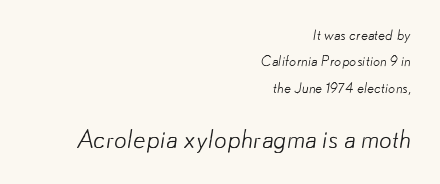
Letters rest on an invisible, unmarked baseline. Top chunk: small. Bottom chunk: large. How are the letters spaced? Ordinarily, with no added tracking. The rendering anchors every line to the right-hand side.
